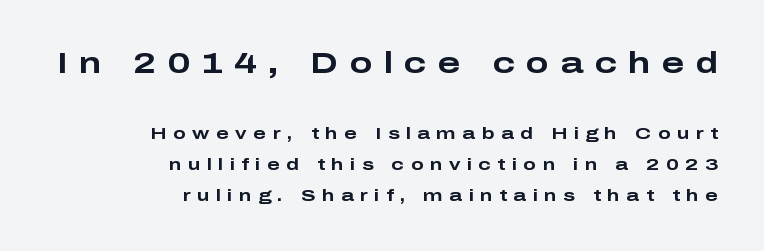
The image shows 30 px bold, wide sans-serif type, upright; set right-aligned, line spacing 1.81x, unusually wide letter spacing (+0.38 em), not underlined; the first (top) block is 1.76x larger; low stroke contrast and a medium x-height.
